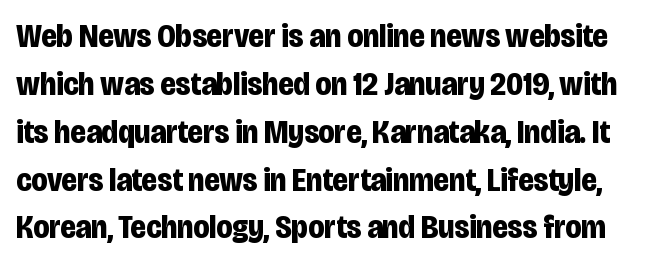
Q: Is the text bold? A: Yes.
Q: Is the text italic (slanted)? A: No, it is upright.
Q: Is the typeface a serif or a sans-serif typeface? A: Sans-serif.
Q: Is the text underlined? A: No.
Q: Is the spacing between letters normal or unusually wide? A: Normal.
Q: Is the spacing between lines tight, normal or loose? A: Normal.
Q: Width (condensed, normal, or wide)? A: Condensed.
Q: Stroke contrast? A: Low.
Q: x-height? A: Large.
Q: Monospaced? A: No.
